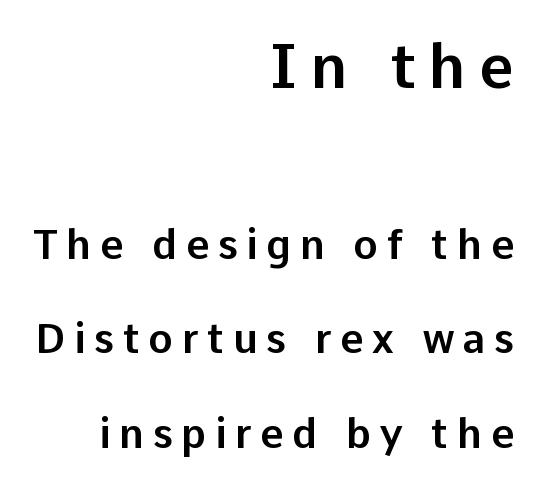
Q: Is the text italic (slanted)? A: No, it is upright.
Q: Is the typeface a serif or a sans-serif typeface? A: Sans-serif.
Q: Is the text underlined? A: No.
Q: How is the paragraph aligned? A: Right-aligned.
Q: Is the spacing between letters normal or unusually wide? A: Unusually wide.
Q: Is the spacing between lines tight, normal or loose? A: Loose.
Q: Which block of text is set in a larger size, the first (top) or the second (bottom)? A: The first (top) one.
Q: Width (condensed, normal, or wide)? A: Normal.
Q: Stroke contrast? A: Low.
Q: x-height? A: Medium.
Q: Monospaced? A: No.
